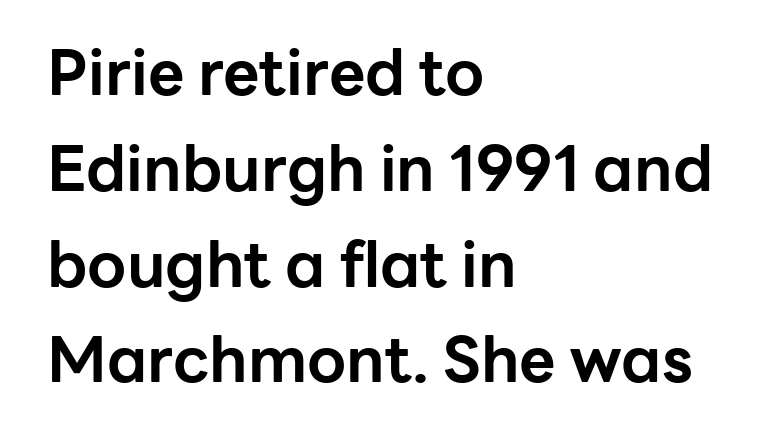
Q: Is the text bold? A: Yes.
Q: Is the text italic (slanted)? A: No, it is upright.
Q: Is the typeface a serif or a sans-serif typeface? A: Sans-serif.
Q: Is the text underlined? A: No.
Q: How is the paragraph aligned? A: Left-aligned.
Q: Is the spacing between letters normal or unusually wide? A: Normal.
Q: Is the spacing between lines tight, normal or loose? A: Normal.
Q: Width (condensed, normal, or wide)? A: Normal.
Q: Stroke contrast? A: Low.
Q: x-height? A: Medium.
Q: Monospaced? A: No.
